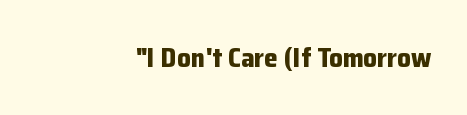
The image shows 27 px bold type, upright; set right-aligned, normal letter spacing, not underlined.
